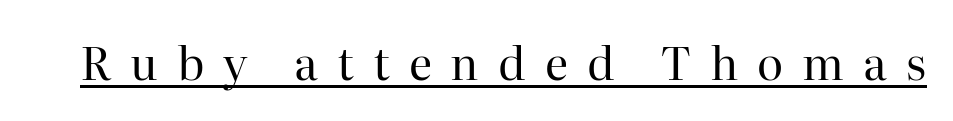
{"serif": "yes", "italic": "no", "bold": "no", "weight": "regular", "width": "normal", "stroke_contrast": "high", "x_height": "medium", "monospaced": "no", "underline": "yes", "letter_spacing": "wide", "letter_spacing_em": 0.42, "glyph_px": 45}
